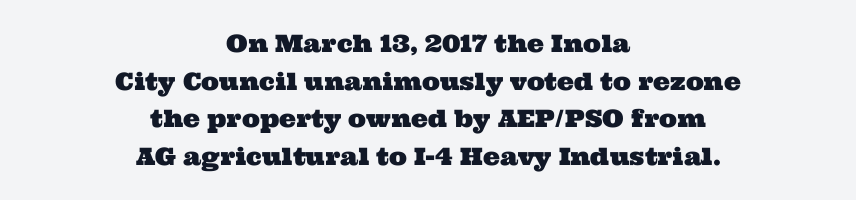
Q: Is the text underlined? A: No.
Q: How is the paragraph aligned? A: Centered.
Q: Is the spacing between letters normal or unusually wide? A: Normal.
Q: Is the spacing between lines tight, normal or loose? A: Normal.
